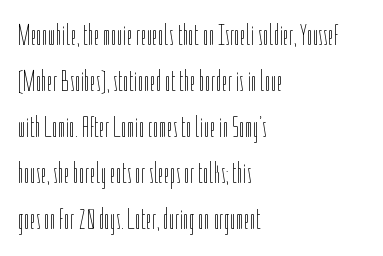
Q: Is the text bold? A: No.
Q: Is the text italic (slanted)? A: No, it is upright.
Q: Is the text underlined? A: No.
Q: How is the paragraph aligned? A: Left-aligned.
Q: Is the spacing between letters normal or unusually wide? A: Normal.
Q: Is the spacing between lines tight, normal or loose? A: Normal.
Q: Width (condensed, normal, or wide)? A: Condensed.
Q: Stroke contrast? A: Low.
Q: x-height? A: Medium.
Q: Monospaced? A: No.
